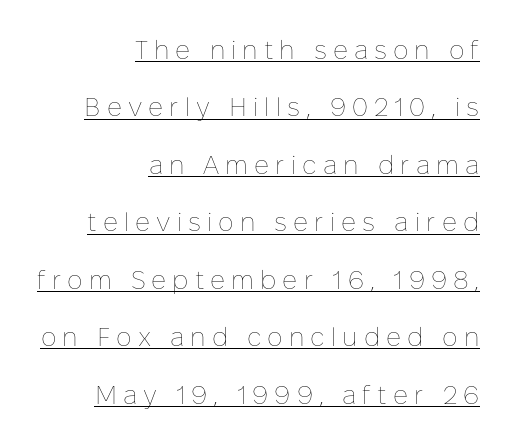
{"italic": "no", "bold": "no", "underline": "yes", "align": "right", "line_spacing": "loose", "line_spacing_ratio": 2.21, "letter_spacing": "wide", "letter_spacing_em": 0.23, "glyph_px": 26}
